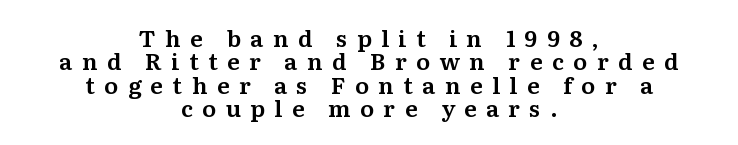
Q: Is the text italic (slanted)? A: No, it is upright.
Q: Is the text underlined? A: No.
Q: How is the paragraph aligned? A: Centered.
Q: Is the spacing between letters normal or unusually wide? A: Unusually wide.
Q: Is the spacing between lines tight, normal or loose? A: Tight.
